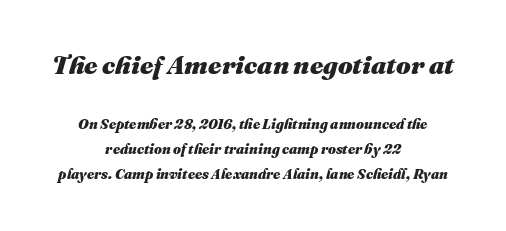
{"italic": "yes", "lean": "right", "slant_degrees": 16, "bold": "yes", "underline": "no", "align": "center", "line_spacing_ratio": 1.78, "letter_spacing": "normal", "letter_spacing_em": 0.0, "larger_block": "first", "size_ratio": 1.86, "glyph_px": 26}
